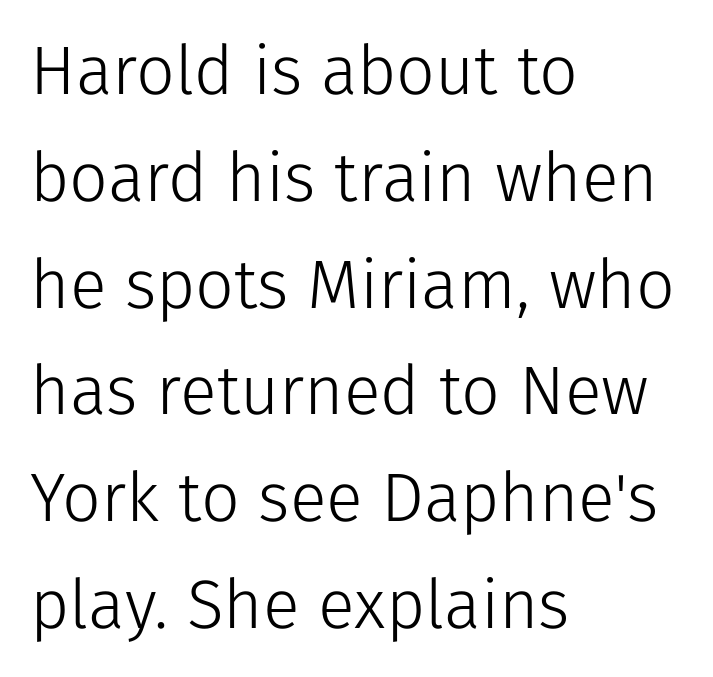
The image shows 68 px light sans-serif type, upright; set left-aligned, normal line spacing (1.57x), normal letter spacing, not underlined; low stroke contrast and a medium x-height.
